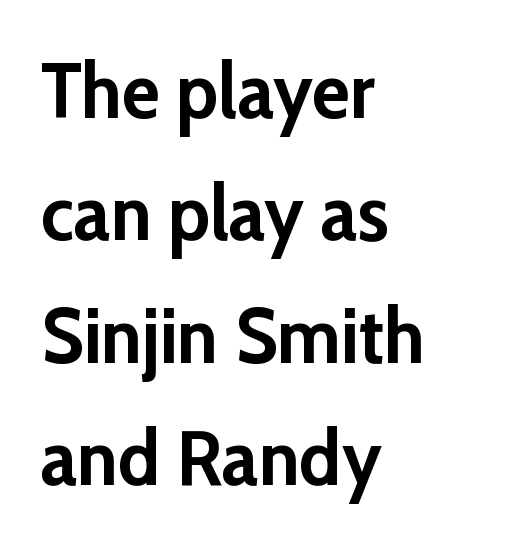
{"serif": "no", "italic": "no", "bold": "yes", "weight": "semibold", "width": "normal", "stroke_contrast": "low", "x_height": "medium", "monospaced": "no", "underline": "no", "align": "left", "line_spacing": "normal", "line_spacing_ratio": 1.55, "letter_spacing": "normal", "letter_spacing_em": 0.0, "glyph_px": 79}
